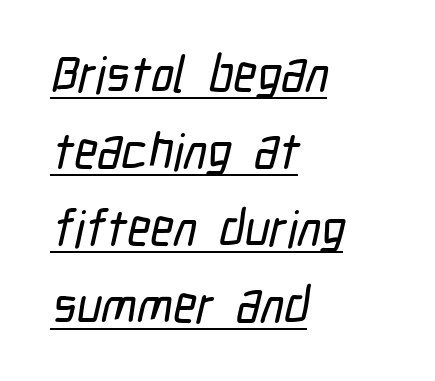
The image shows 50 px condensed sans-serif type; set left-aligned, normal line spacing (1.54x), normal letter spacing, underlined; low stroke contrast and a medium x-height.
